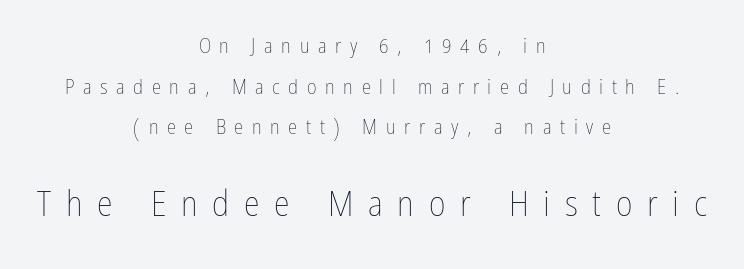
The image shows 36 px thin, condensed type, upright; set centered, loose line spacing (1.93x), unusually wide letter spacing (+0.41 em), not underlined; the second (bottom) block is 1.71x larger; low stroke contrast and a medium x-height.
